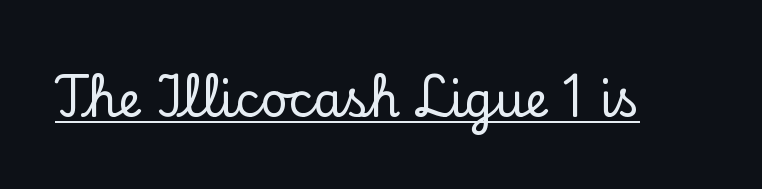
{"serif": "yes", "italic": "no", "width": "normal", "stroke_contrast": "low", "x_height": "small", "monospaced": "no", "underline": "yes", "letter_spacing": "normal", "letter_spacing_em": 0.0, "glyph_px": 47}
